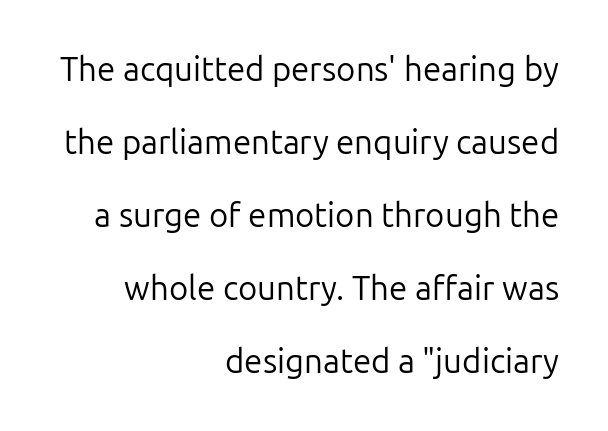
Q: Is the text bold? A: No.
Q: Is the text italic (slanted)? A: No, it is upright.
Q: Is the typeface a serif or a sans-serif typeface? A: Sans-serif.
Q: Is the text underlined? A: No.
Q: How is the paragraph aligned? A: Right-aligned.
Q: Is the spacing between letters normal or unusually wide? A: Normal.
Q: Is the spacing between lines tight, normal or loose? A: Loose.
Q: Width (condensed, normal, or wide)? A: Normal.
Q: Stroke contrast? A: Low.
Q: x-height? A: Medium.
Q: Monospaced? A: No.
